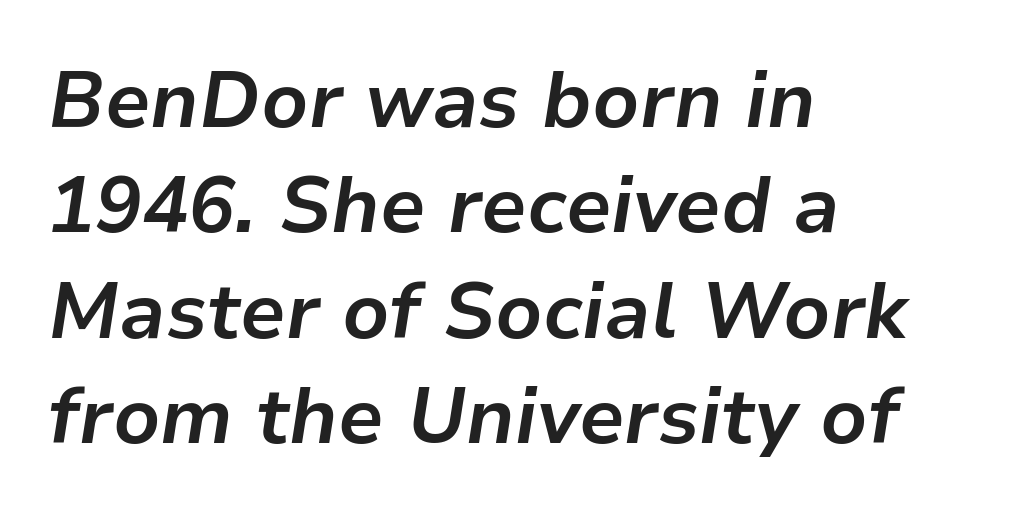
Q: Is the text bold? A: Yes.
Q: Is the text italic (slanted)? A: Yes, it leans right by about 9 degrees.
Q: Is the text underlined? A: No.
Q: How is the paragraph aligned? A: Left-aligned.
Q: Is the spacing between letters normal or unusually wide? A: Normal.
Q: Is the spacing between lines tight, normal or loose? A: Normal.
Q: Width (condensed, normal, or wide)? A: Normal.
Q: Stroke contrast? A: Low.
Q: x-height? A: Medium.
Q: Monospaced? A: No.
